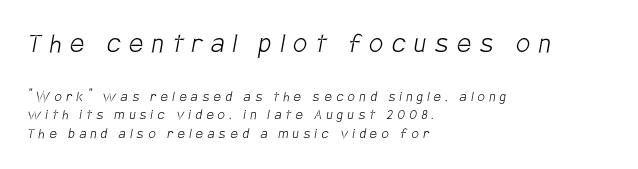
Q: Is the text bold? A: No.
Q: Is the typeface a serif or a sans-serif typeface? A: Sans-serif.
Q: Is the text underlined? A: No.
Q: How is the paragraph aligned? A: Left-aligned.
Q: Is the spacing between letters normal or unusually wide? A: Unusually wide.
Q: Which block of text is set in a larger size, the first (top) or the second (bottom)? A: The first (top) one.
Q: Width (condensed, normal, or wide)? A: Condensed.
Q: Stroke contrast? A: Low.
Q: x-height? A: Large.
Q: Monospaced? A: No.
